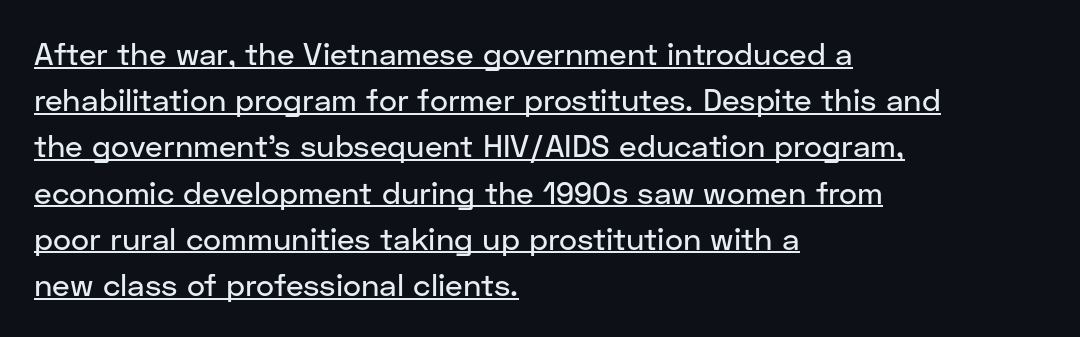
The image shows 31 px sans-serif type, upright; set left-aligned, normal line spacing (1.49x), normal letter spacing, underlined; low stroke contrast and a medium x-height.
